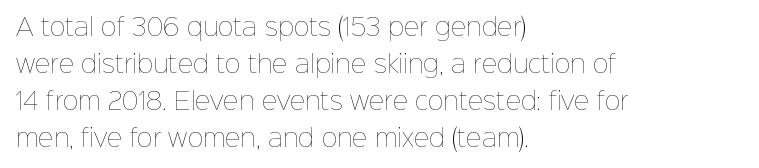
Q: Is the text bold? A: No.
Q: Is the text italic (slanted)? A: No, it is upright.
Q: Is the text underlined? A: No.
Q: How is the paragraph aligned? A: Left-aligned.
Q: Is the spacing between letters normal or unusually wide? A: Normal.
Q: Is the spacing between lines tight, normal or loose? A: Normal.
